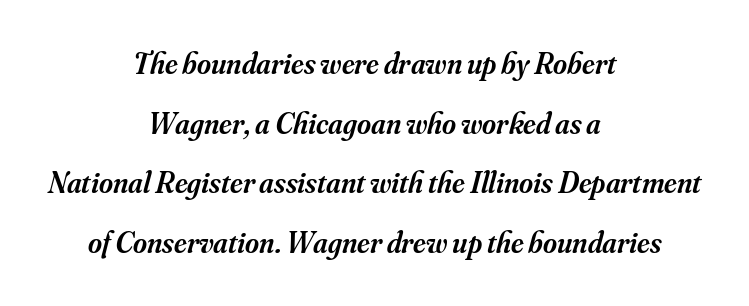
The image shows 30 px semibold serif type, italic (leaning right); set centered, loose line spacing (1.99x), normal letter spacing, not underlined; medium stroke contrast and a small x-height.
